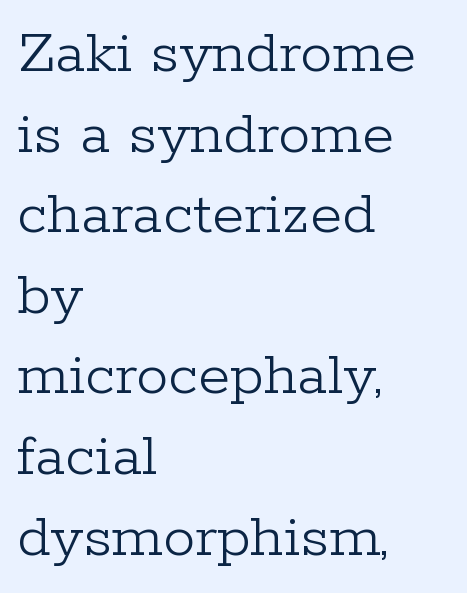
{"serif": "yes", "italic": "no", "bold": "no", "weight": "light", "width": "normal", "stroke_contrast": "low", "x_height": "medium", "monospaced": "no", "underline": "no", "align": "left", "line_spacing_ratio": 1.24, "letter_spacing": "normal", "letter_spacing_em": 0.0, "glyph_px": 65}
